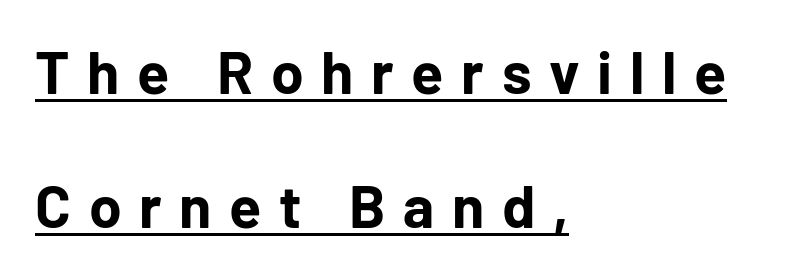
Q: Is the text bold? A: Yes.
Q: Is the text italic (slanted)? A: No, it is upright.
Q: Is the typeface a serif or a sans-serif typeface? A: Sans-serif.
Q: Is the text underlined? A: Yes.
Q: How is the paragraph aligned? A: Left-aligned.
Q: Is the spacing between letters normal or unusually wide? A: Unusually wide.
Q: Is the spacing between lines tight, normal or loose? A: Loose.
Q: Width (condensed, normal, or wide)? A: Normal.
Q: Stroke contrast? A: Low.
Q: x-height? A: Medium.
Q: Monospaced? A: No.
